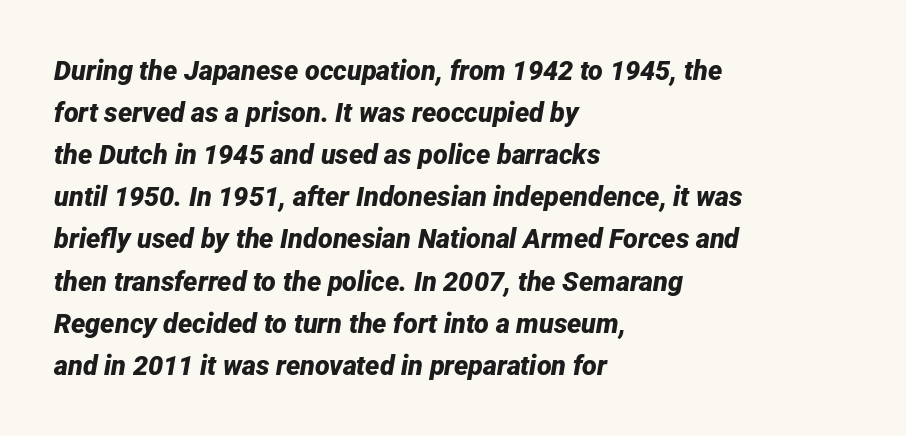
These lines keep a tight, regular rhythm from letter to letter. The line-height multiplier appears to be the usual default. The passage shown is not underscored anywhere. Leftover space on each line is placed entirely after the last word. Compared with an ordinary text face, these strokes are far heavier — a full bold. An italicized treatment has been applied to the whole sample.
